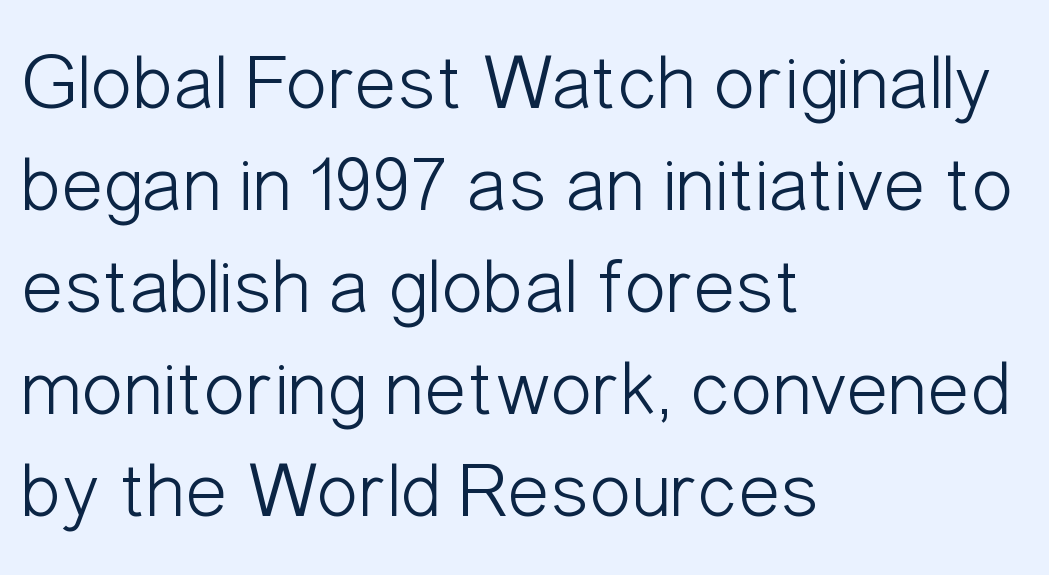
Q: Is the text bold? A: No.
Q: Is the text italic (slanted)? A: No, it is upright.
Q: Is the typeface a serif or a sans-serif typeface? A: Sans-serif.
Q: Is the text underlined? A: No.
Q: How is the paragraph aligned? A: Left-aligned.
Q: Is the spacing between letters normal or unusually wide? A: Normal.
Q: Is the spacing between lines tight, normal or loose? A: Normal.
Q: Width (condensed, normal, or wide)? A: Condensed.
Q: Stroke contrast? A: Low.
Q: x-height? A: Medium.
Q: Monospaced? A: No.
